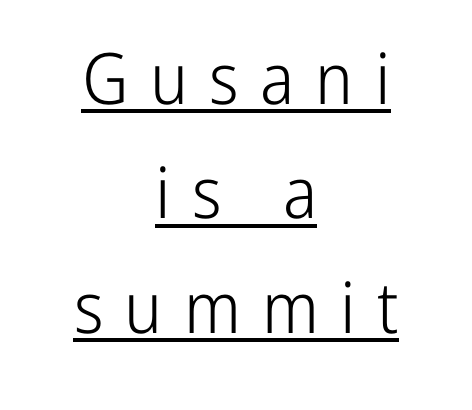
The image shows 71 px light, condensed sans-serif type, upright; set centered, normal line spacing (1.61x), unusually wide letter spacing (+0.3 em), underlined; low stroke contrast and a medium x-height.
